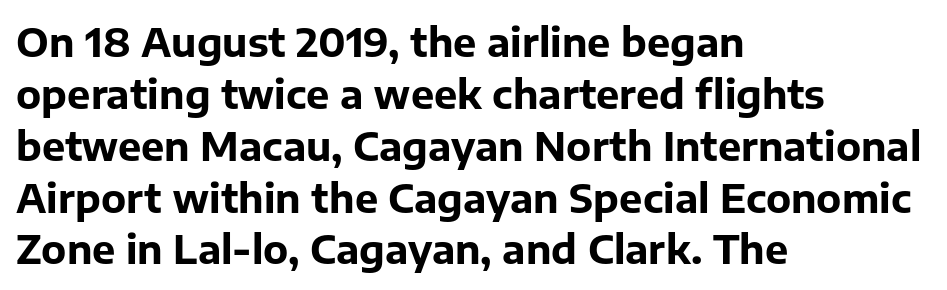
Q: Is the text bold? A: Yes.
Q: Is the text italic (slanted)? A: No, it is upright.
Q: Is the typeface a serif or a sans-serif typeface? A: Sans-serif.
Q: Is the text underlined? A: No.
Q: How is the paragraph aligned? A: Left-aligned.
Q: Is the spacing between letters normal or unusually wide? A: Normal.
Q: Is the spacing between lines tight, normal or loose? A: Normal.
Q: Width (condensed, normal, or wide)? A: Normal.
Q: Stroke contrast? A: Low.
Q: x-height? A: Medium.
Q: Monospaced? A: No.
